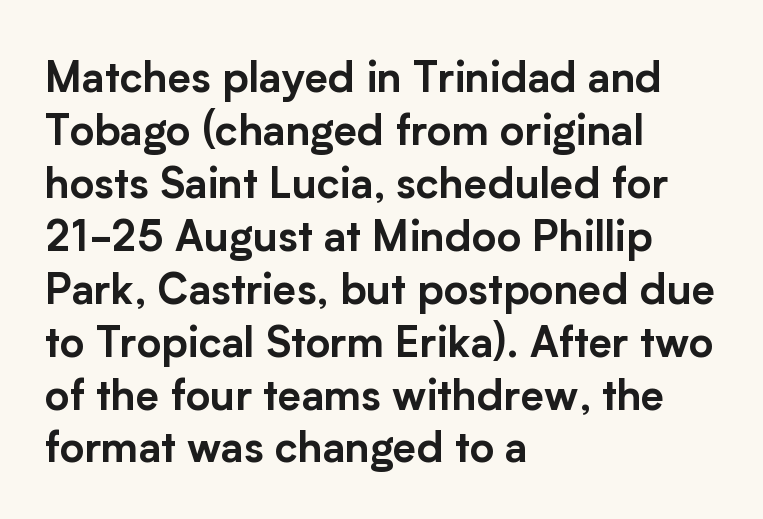
Q: Is the text italic (slanted)? A: No, it is upright.
Q: Is the typeface a serif or a sans-serif typeface? A: Sans-serif.
Q: Is the text underlined? A: No.
Q: How is the paragraph aligned? A: Left-aligned.
Q: Is the spacing between letters normal or unusually wide? A: Normal.
Q: Is the spacing between lines tight, normal or loose? A: Normal.
Q: Width (condensed, normal, or wide)? A: Normal.
Q: Stroke contrast? A: Low.
Q: x-height? A: Medium.
Q: Monospaced? A: No.
